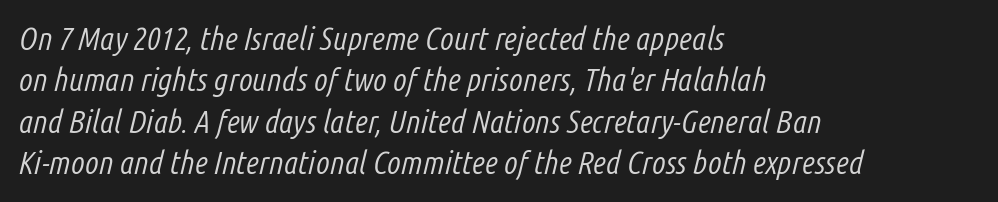
Q: Is the text bold? A: No.
Q: Is the text italic (slanted)? A: Yes, it leans right by about 14 degrees.
Q: Is the text underlined? A: No.
Q: How is the paragraph aligned? A: Left-aligned.
Q: Is the spacing between letters normal or unusually wide? A: Normal.
Q: Is the spacing between lines tight, normal or loose? A: Normal.
Q: Width (condensed, normal, or wide)? A: Condensed.
Q: Stroke contrast? A: Low.
Q: x-height? A: Medium.
Q: Monospaced? A: No.
